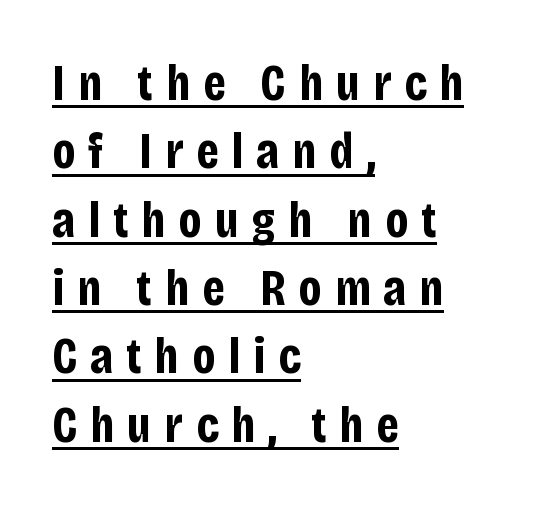
{"serif": "no", "italic": "no", "bold": "yes", "weight": "bold", "width": "condensed", "stroke_contrast": "low", "x_height": "large", "monospaced": "no", "underline": "yes", "align": "left", "line_spacing": "normal", "line_spacing_ratio": 1.34, "letter_spacing": "wide", "letter_spacing_em": 0.25, "glyph_px": 51}
